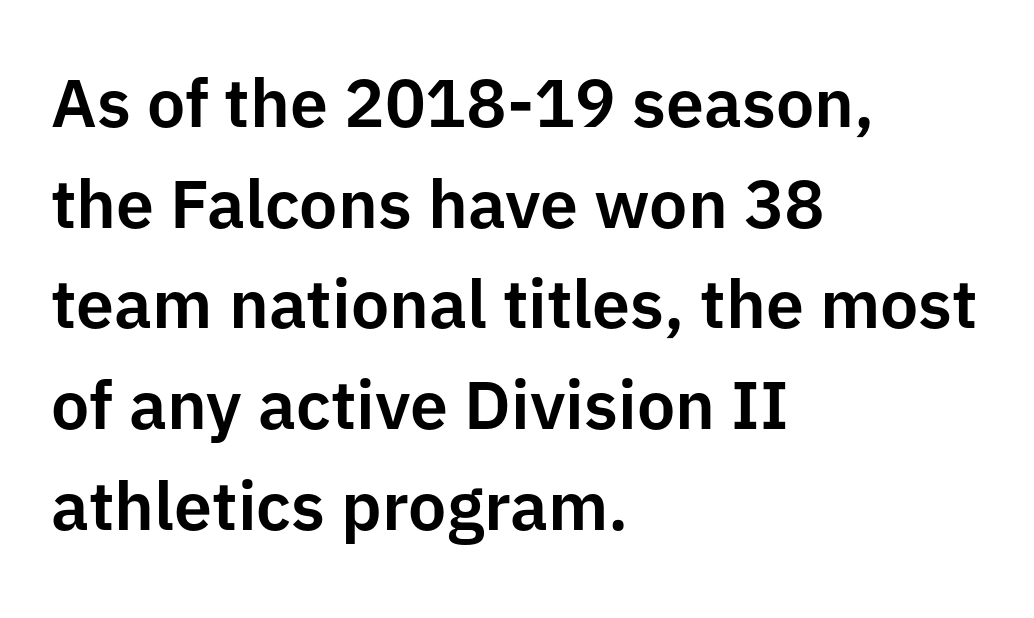
Q: Is the text italic (slanted)? A: No, it is upright.
Q: Is the typeface a serif or a sans-serif typeface? A: Sans-serif.
Q: Is the text underlined? A: No.
Q: How is the paragraph aligned? A: Left-aligned.
Q: Is the spacing between letters normal or unusually wide? A: Normal.
Q: Is the spacing between lines tight, normal or loose? A: Normal.
Q: Width (condensed, normal, or wide)? A: Normal.
Q: Stroke contrast? A: Low.
Q: x-height? A: Medium.
Q: Monospaced? A: No.
